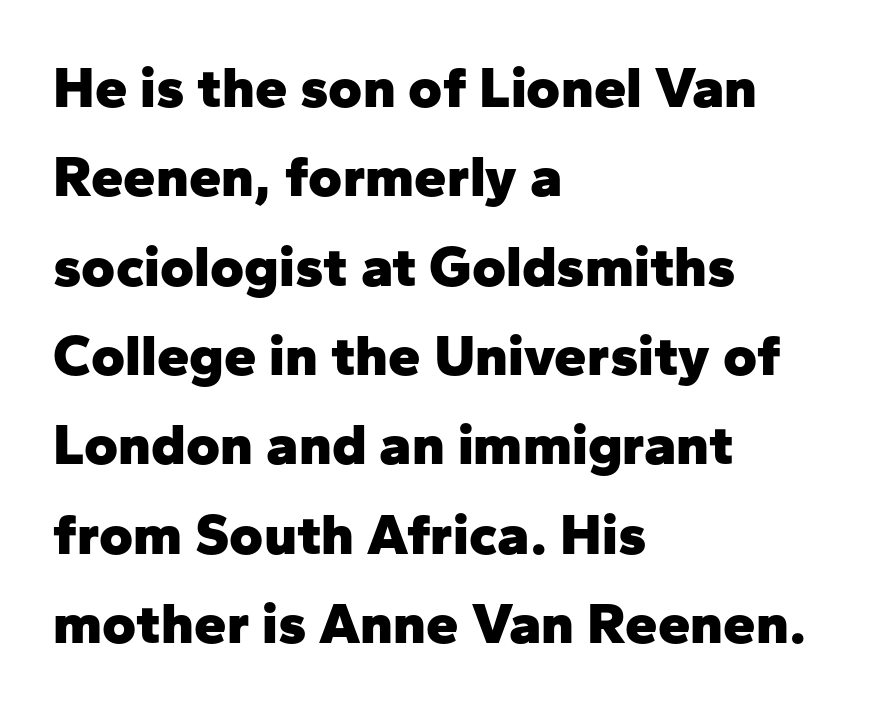
Where is the straight margin? On the left. The space directly below the letters is spotless. Is the letter spacing exaggerated? No — it looks like the ordinary default. The rendering uses natural spacing where letterforms have individual widths. This sample uses a sans-serif face.
